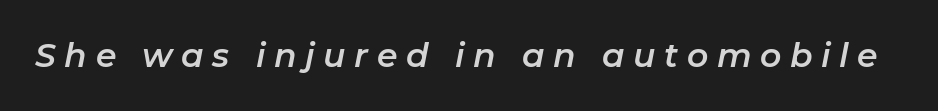
{"italic": "yes", "lean": "right", "slant_degrees": 11, "width": "normal", "stroke_contrast": "low", "x_height": "medium", "monospaced": "no", "underline": "no", "letter_spacing": "wide", "letter_spacing_em": 0.26, "glyph_px": 33}
